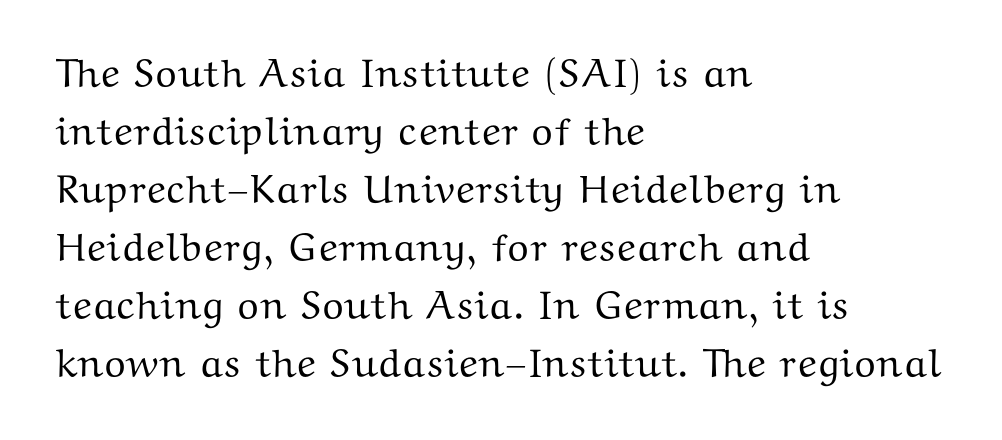
Does extra space separate the letters? No, they use regular spacing. Quick note: interline space is typical. It's the straight-up-and-down kind of type. Layout note: lines flush left. The space directly below the letters is spotless. Think of a printed novel: that variable character pitch is what you see here.
